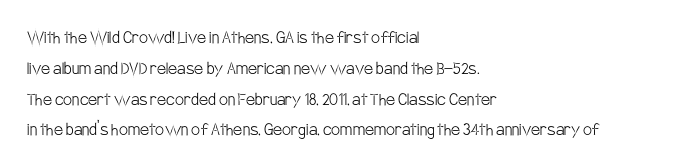
The image shows 20 px text type, upright; set left-aligned, normal line spacing (1.54x), normal letter spacing, not underlined.
